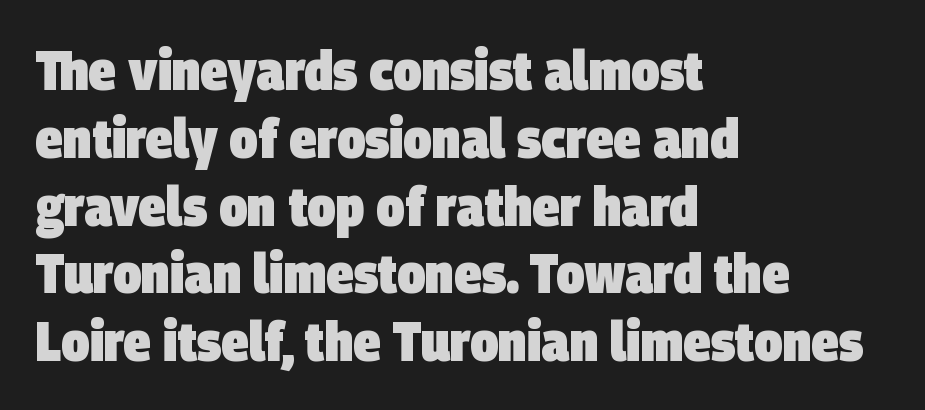
The baseline area is clear. Plenty of ink on the page — the face is bold. All the whitespace from short lines collects on the right. The line texture is even and compact thanks to regular tracking.
